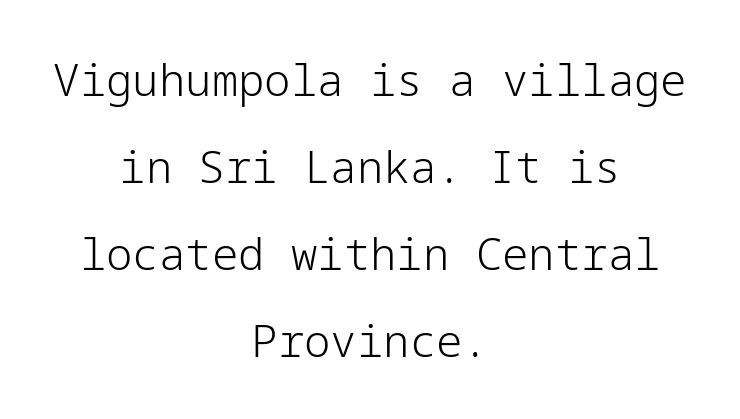
{"serif": "no", "italic": "no", "bold": "no", "weight": "light", "width": "normal", "stroke_contrast": "low", "x_height": "medium", "underline": "no", "align": "center", "line_spacing": "loose", "line_spacing_ratio": 1.98, "letter_spacing": "normal", "letter_spacing_em": 0.0, "glyph_px": 44}
